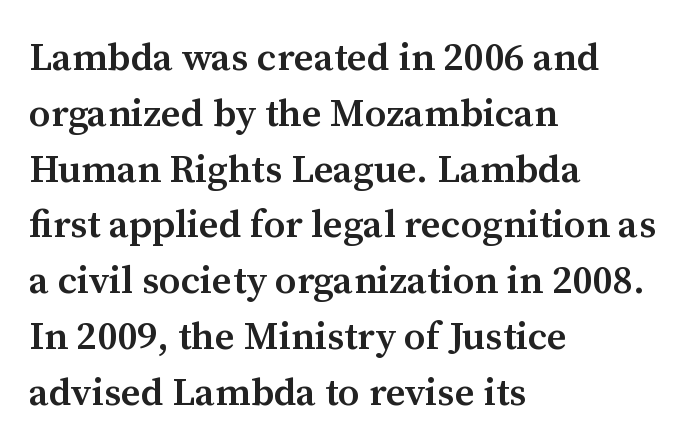
{"serif": "yes", "italic": "no", "bold": "semi", "weight": "semibold", "width": "normal", "stroke_contrast": "medium", "x_height": "medium", "monospaced": "no", "underline": "no", "align": "left", "line_spacing": "normal", "line_spacing_ratio": 1.43, "letter_spacing": "normal", "letter_spacing_em": 0.0, "glyph_px": 39}
